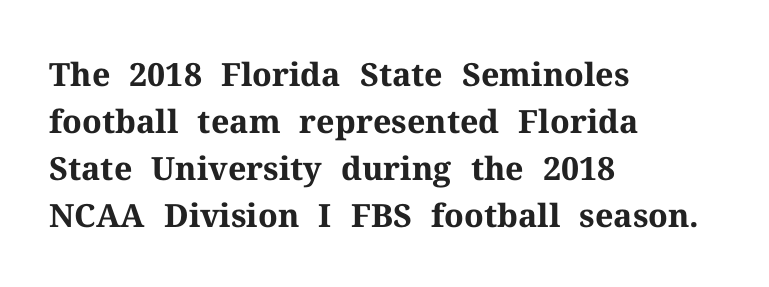
Q: Is the text bold? A: Yes.
Q: Is the text italic (slanted)? A: No, it is upright.
Q: Is the typeface a serif or a sans-serif typeface? A: Serif.
Q: Is the text underlined? A: No.
Q: How is the paragraph aligned? A: Left-aligned.
Q: Is the spacing between letters normal or unusually wide? A: Normal.
Q: Is the spacing between lines tight, normal or loose? A: Normal.
Q: Width (condensed, normal, or wide)? A: Normal.
Q: Stroke contrast? A: Medium.
Q: x-height? A: Medium.
Q: Monospaced? A: No.
